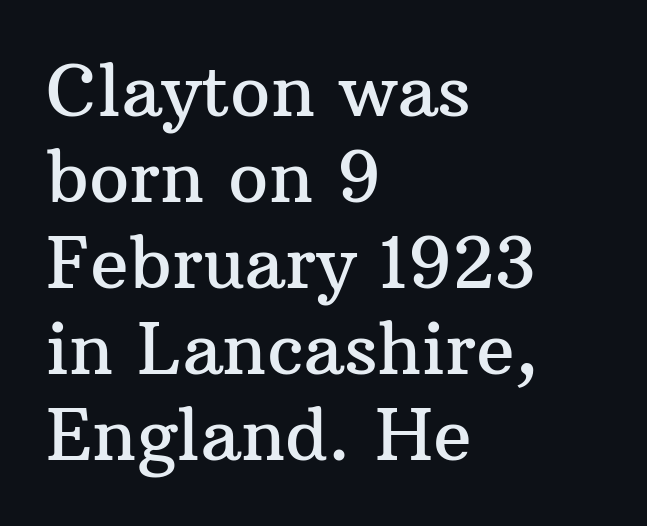
Q: Is the text italic (slanted)? A: No, it is upright.
Q: Is the typeface a serif or a sans-serif typeface? A: Serif.
Q: Is the text underlined? A: No.
Q: How is the paragraph aligned? A: Left-aligned.
Q: Is the spacing between letters normal or unusually wide? A: Normal.
Q: Width (condensed, normal, or wide)? A: Normal.
Q: Stroke contrast? A: Medium.
Q: x-height? A: Medium.
Q: Monospaced? A: No.
